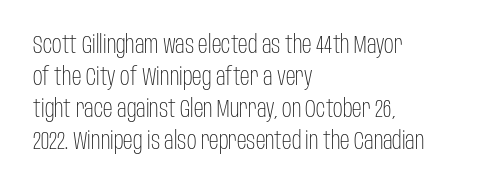
{"italic": "no", "bold": "no", "underline": "no", "align": "left", "line_spacing": "normal", "line_spacing_ratio": 1.33, "letter_spacing": "normal", "letter_spacing_em": 0.0, "glyph_px": 24}
